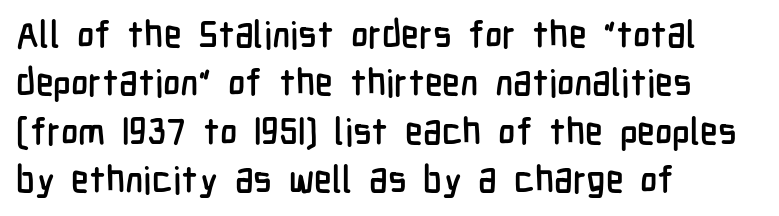
{"serif": "no", "italic": "no", "width": "condensed", "stroke_contrast": "low", "x_height": "medium", "monospaced": "no", "underline": "no", "align": "left", "line_spacing": "normal", "line_spacing_ratio": 1.31, "letter_spacing": "normal", "letter_spacing_em": 0.0, "glyph_px": 37}
